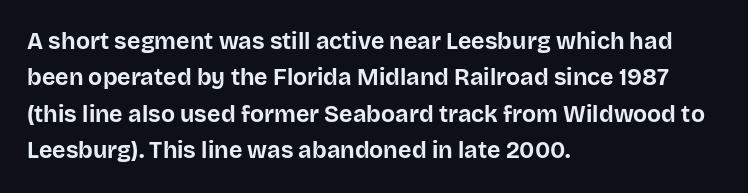
The text block is weighted toward the left margin, trailing off unevenly rightward. These lines carry a lot of weight — the face is fully bold. The letters stand upright; this is a roman face. Each row of text sits above clean, open space. This rendering leaves character spacing at its baseline value.
